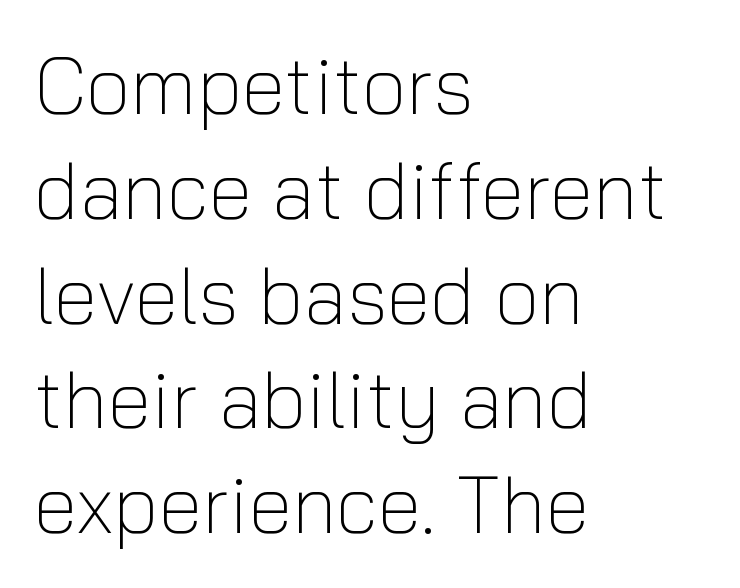
Q: Is the text bold? A: No.
Q: Is the text italic (slanted)? A: No, it is upright.
Q: Is the typeface a serif or a sans-serif typeface? A: Sans-serif.
Q: Is the text underlined? A: No.
Q: How is the paragraph aligned? A: Left-aligned.
Q: Is the spacing between letters normal or unusually wide? A: Normal.
Q: Is the spacing between lines tight, normal or loose? A: Normal.
Q: Width (condensed, normal, or wide)? A: Normal.
Q: Stroke contrast? A: Low.
Q: x-height? A: Medium.
Q: Monospaced? A: No.
